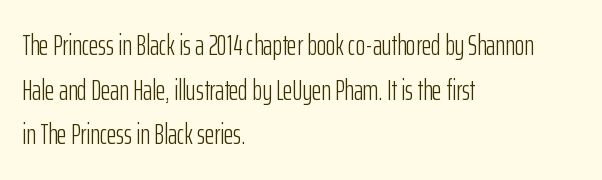
The image shows 29 px light, condensed sans-serif type, upright; set left-aligned, normal line spacing (1.54x), normal letter spacing, not underlined; low stroke contrast and a medium x-height.
